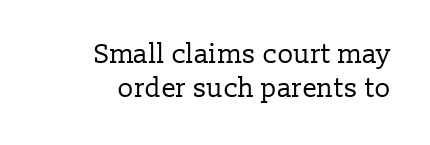
Honestly, the letter spacing is just normal — you wouldn't notice it. Tall strokes in this sample are plumb rather than angled. The setting favours the right margin, as signatures and pull-quotes sometimes do. A quiet, ordinary-to-light weight characterises the typeface. Summary of vertical rhythm: regular, with standard interline spacing.
